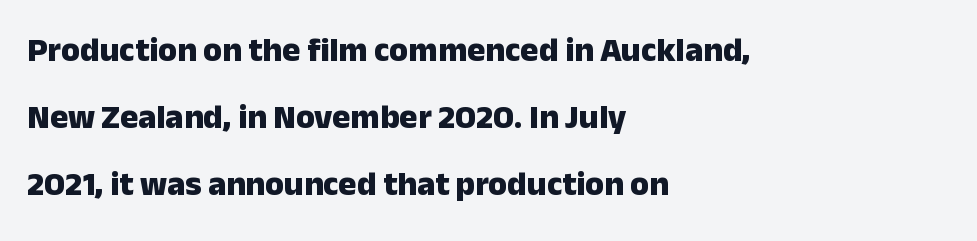
{"serif": "no", "italic": "no", "bold": "yes", "weight": "heavy", "width": "normal", "stroke_contrast": "low", "x_height": "medium", "monospaced": "no", "underline": "no", "align": "left", "line_spacing": "loose", "line_spacing_ratio": 1.97, "letter_spacing": "normal", "letter_spacing_em": 0.0, "glyph_px": 34}
